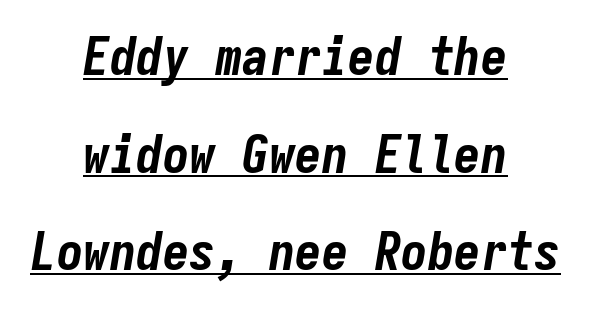
Q: Is the text bold? A: Yes.
Q: Is the text italic (slanted)? A: Yes, it leans right by about 9 degrees.
Q: Is the text underlined? A: Yes.
Q: How is the paragraph aligned? A: Centered.
Q: Is the spacing between letters normal or unusually wide? A: Normal.
Q: Width (condensed, normal, or wide)? A: Condensed.
Q: Stroke contrast? A: Low.
Q: x-height? A: Medium.
Q: Monospaced? A: Yes.
